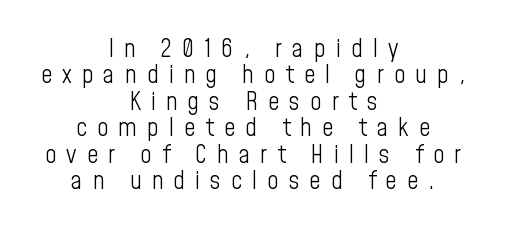
Q: Is the text bold? A: No.
Q: Is the text italic (slanted)? A: No, it is upright.
Q: Is the text underlined? A: No.
Q: How is the paragraph aligned? A: Centered.
Q: Is the spacing between letters normal or unusually wide? A: Unusually wide.
Q: Is the spacing between lines tight, normal or loose? A: Tight.
